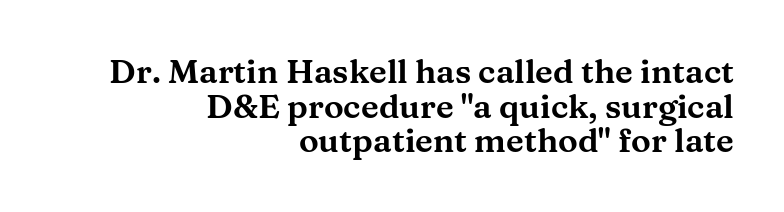
The image shows 33 px wide serif type, upright; set right-aligned, tight line spacing (1.05x), normal letter spacing, not underlined; medium stroke contrast and a medium x-height.
